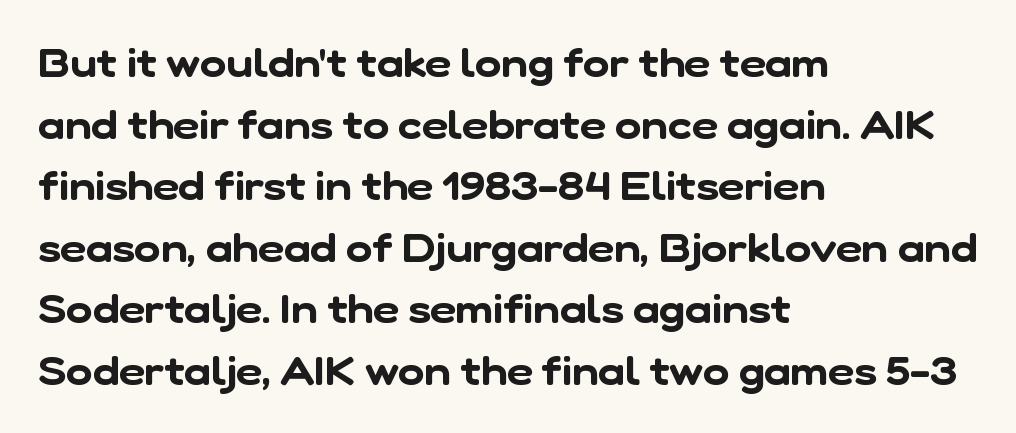
The image shows 40 px sans-serif type; set left-aligned, normal line spacing (1.54x), normal letter spacing, not underlined; low stroke contrast and a medium x-height.
